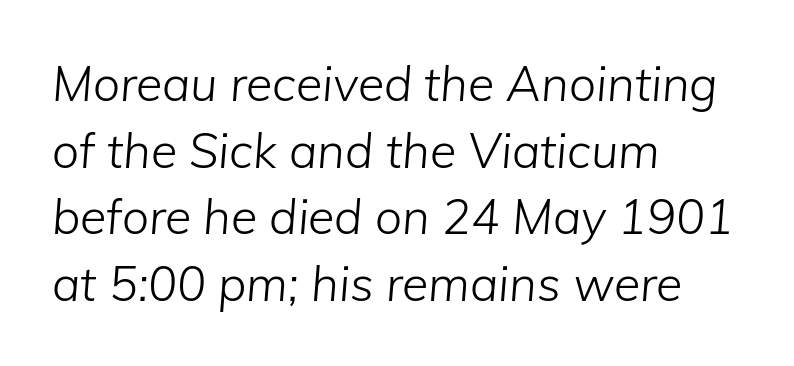
Clear beneath every line of the passage. Words appear dense and cohesive because spacing is normal. No extra ink here — the face is not bold. Does the leading feel generous? No, just average. The passage is arranged the way most books set body copy — flush left. Spacing verdict: proportional, widths tailored to each character.
